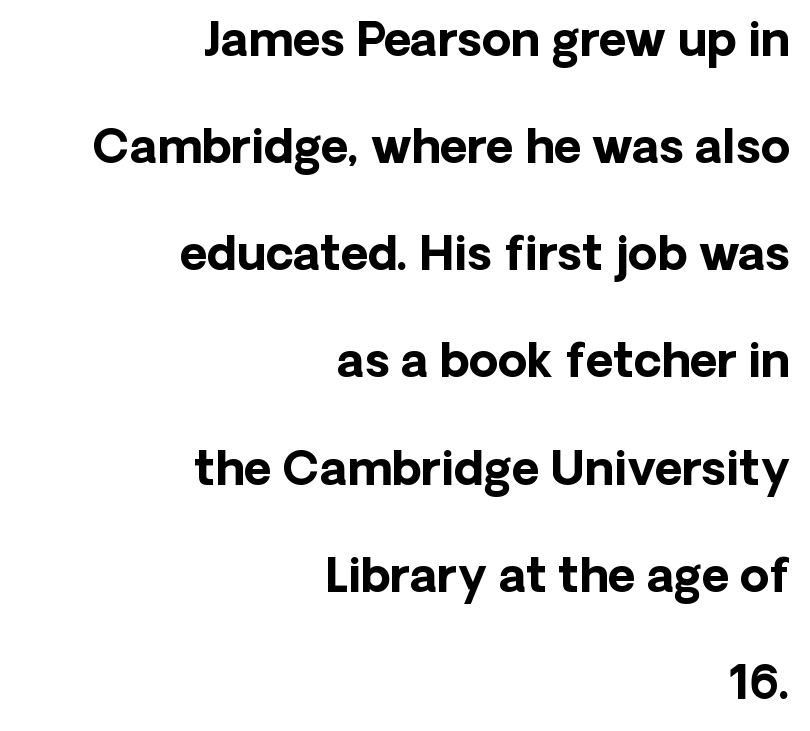
Q: Is the text bold? A: Yes.
Q: Is the text italic (slanted)? A: No, it is upright.
Q: Is the typeface a serif or a sans-serif typeface? A: Sans-serif.
Q: Is the text underlined? A: No.
Q: How is the paragraph aligned? A: Right-aligned.
Q: Is the spacing between letters normal or unusually wide? A: Normal.
Q: Is the spacing between lines tight, normal or loose? A: Loose.
Q: Width (condensed, normal, or wide)? A: Normal.
Q: Stroke contrast? A: Low.
Q: x-height? A: Medium.
Q: Monospaced? A: No.
